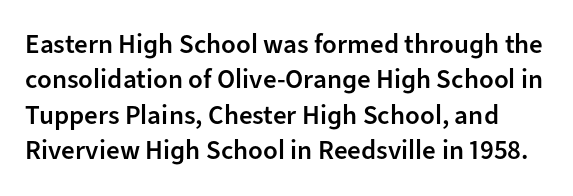
{"italic": "no", "bold": "semi", "underline": "no", "line_spacing": "normal", "line_spacing_ratio": 1.31, "letter_spacing": "normal", "letter_spacing_em": 0.0, "glyph_px": 27}
